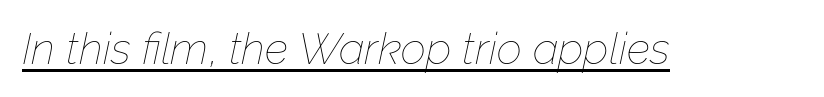
The image shows 44 px thin type, italic (leaning right); set normal letter spacing, underlined; low stroke contrast and a medium x-height.
